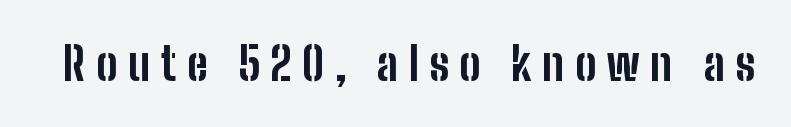
Q: Is the text bold? A: Yes.
Q: Is the text italic (slanted)? A: No, it is upright.
Q: Is the typeface a serif or a sans-serif typeface? A: Sans-serif.
Q: Is the text underlined? A: No.
Q: Is the spacing between letters normal or unusually wide? A: Unusually wide.
Q: Width (condensed, normal, or wide)? A: Condensed.
Q: Stroke contrast? A: Low.
Q: x-height? A: Medium.
Q: Monospaced? A: No.
